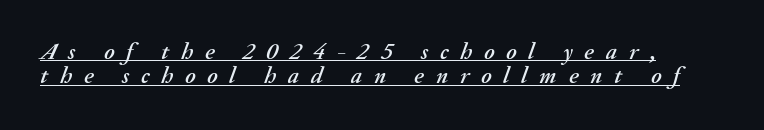
The image shows 24 px text type, italic (leaning right); set tight line spacing (1.01x), unusually wide letter spacing (+0.49 em), underlined.
